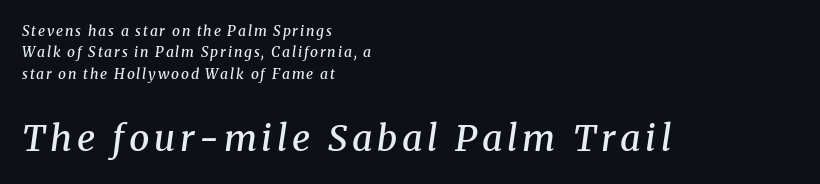
Q: Is the text bold? A: Semi-bold.
Q: Is the text italic (slanted)? A: Yes, it leans right by about 8 degrees.
Q: Is the typeface a serif or a sans-serif typeface? A: Serif.
Q: Is the text underlined? A: No.
Q: How is the paragraph aligned? A: Left-aligned.
Q: Is the spacing between lines tight, normal or loose? A: Normal.
Q: Which block of text is set in a larger size, the first (top) or the second (bottom)? A: The second (bottom) one.
Q: Width (condensed, normal, or wide)? A: Normal.
Q: Stroke contrast? A: Medium.
Q: x-height? A: Medium.
Q: Monospaced? A: No.
